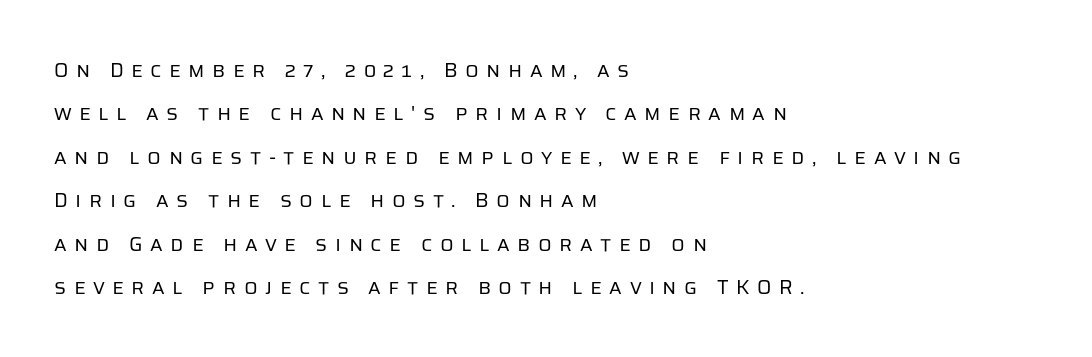
{"italic": "no", "bold": "no", "underline": "no", "align": "left", "line_spacing": "loose", "line_spacing_ratio": 2.17, "letter_spacing": "wide", "letter_spacing_em": 0.37, "glyph_px": 20}
